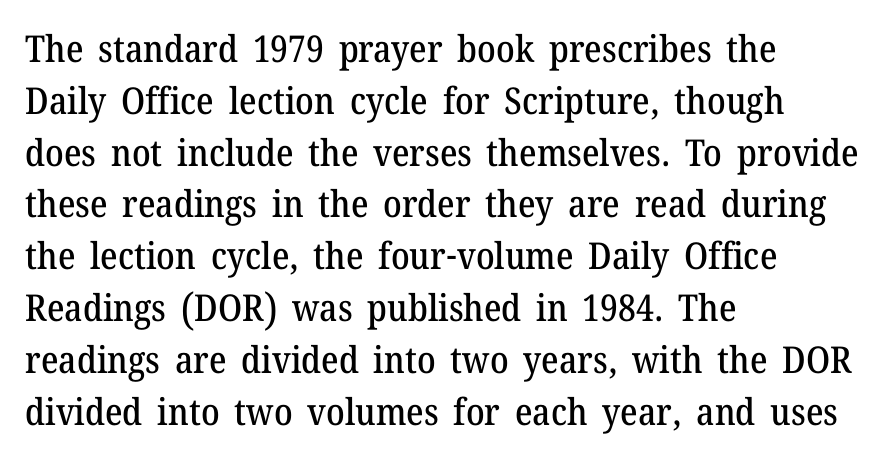
The axis of the letterforms is exactly vertical. Tracking value appears to be zero — textbook default spacing. Layout note: lines flush left. This sample has the flowing, uneven cadence of proportional lettering. Decoration check: the copy has no underline. These lines are composed in type with serifs.
